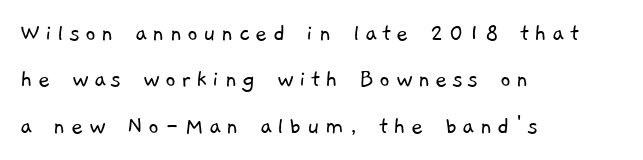
The image shows 26 px text type; set left-aligned, line spacing 1.78x, unusually wide letter spacing (+0.2 em), not underlined.
